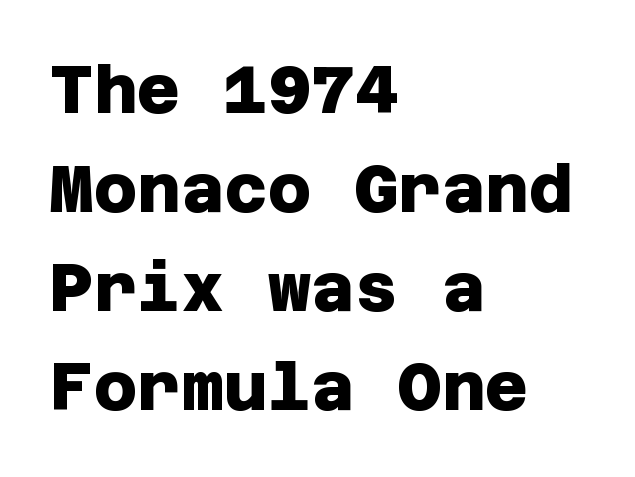
The image shows 67 px heavy sans-serif type; set left-aligned, normal line spacing (1.48x), normal letter spacing, not underlined; low stroke contrast and a large x-height.
